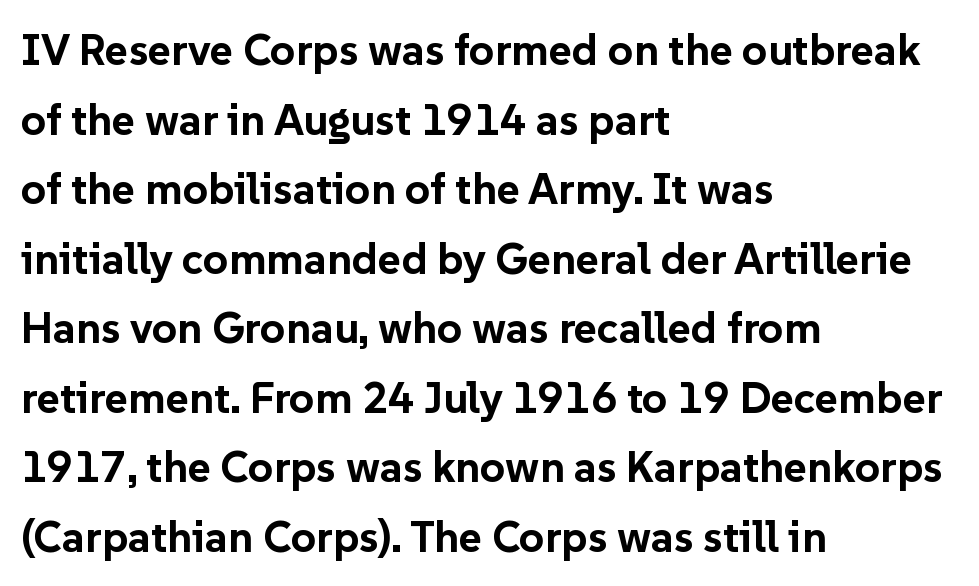
The image shows 44 px bold sans-serif type, upright; set left-aligned, normal line spacing (1.58x), normal letter spacing, not underlined; low stroke contrast and a medium x-height.
